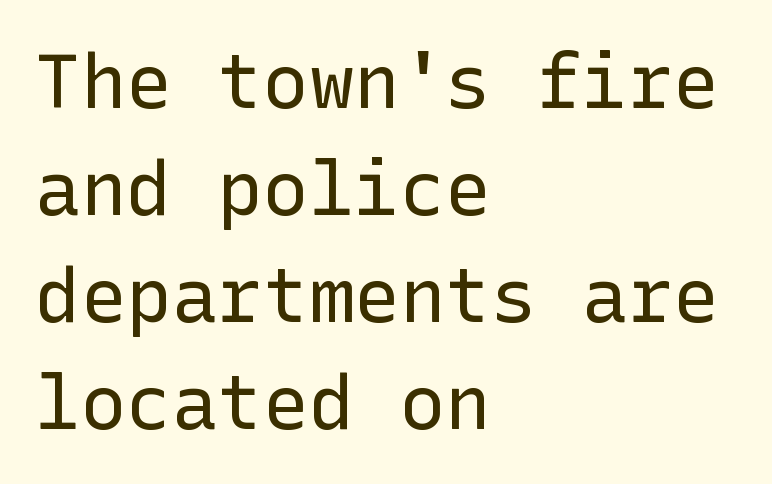
{"serif": "no", "italic": "no", "bold": "no", "weight": "regular", "width": "normal", "stroke_contrast": "low", "x_height": "medium", "underline": "no", "align": "left", "line_spacing": "normal", "line_spacing_ratio": 1.41, "letter_spacing": "normal", "letter_spacing_em": 0.0, "glyph_px": 76}
